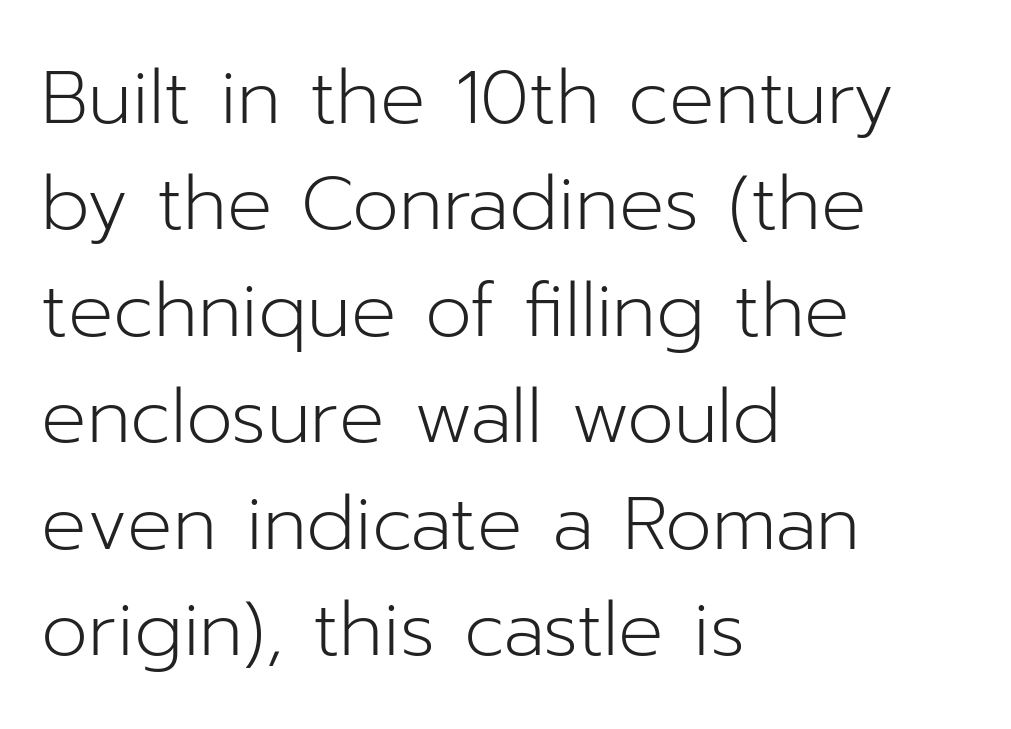
The image shows 75 px light sans-serif type, upright; set left-aligned, normal line spacing (1.42x), normal letter spacing, not underlined; low stroke contrast and a medium x-height.
